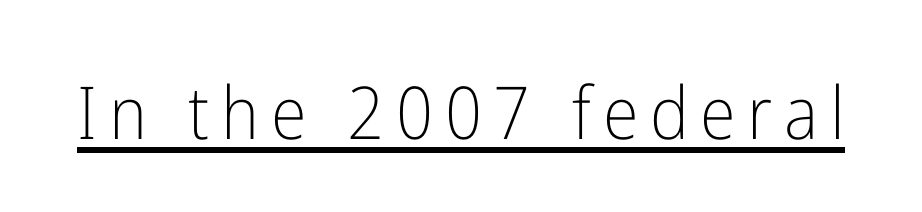
The image shows 73 px light, condensed sans-serif type, upright; set underlined; low stroke contrast and a medium x-height.
